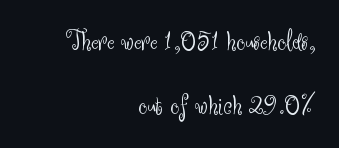
Q: Is the text bold? A: No.
Q: Is the text italic (slanted)? A: No, it is upright.
Q: Is the typeface a serif or a sans-serif typeface? A: Sans-serif.
Q: Is the text underlined? A: No.
Q: How is the paragraph aligned? A: Right-aligned.
Q: Is the spacing between letters normal or unusually wide? A: Normal.
Q: Is the spacing between lines tight, normal or loose? A: Loose.
Q: Width (condensed, normal, or wide)? A: Normal.
Q: Stroke contrast? A: Medium.
Q: x-height? A: Small.
Q: Monospaced? A: No.
